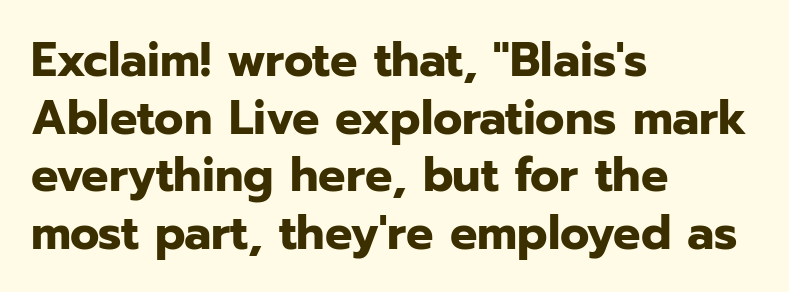
Q: Is the text bold? A: Yes.
Q: Is the text italic (slanted)? A: No, it is upright.
Q: Is the typeface a serif or a sans-serif typeface? A: Sans-serif.
Q: Is the text underlined? A: No.
Q: How is the paragraph aligned? A: Left-aligned.
Q: Is the spacing between letters normal or unusually wide? A: Normal.
Q: Width (condensed, normal, or wide)? A: Normal.
Q: Stroke contrast? A: Low.
Q: x-height? A: Medium.
Q: Monospaced? A: No.
